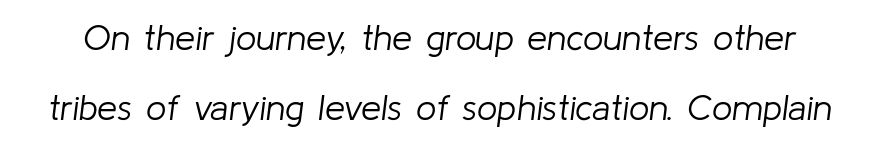
The image shows 36 px light type, italic (leaning right); set loose line spacing (1.94x), normal letter spacing, not underlined; low stroke contrast and a medium x-height.
